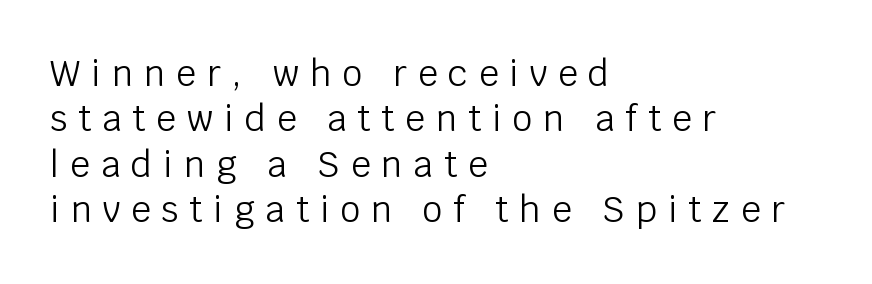
{"serif": "no", "italic": "no", "bold": "no", "weight": "light", "width": "normal", "stroke_contrast": "low", "x_height": "large", "monospaced": "no", "underline": "no", "align": "left", "line_spacing": "normal", "line_spacing_ratio": 1.3, "letter_spacing": "wide", "letter_spacing_em": 0.31, "glyph_px": 35}
